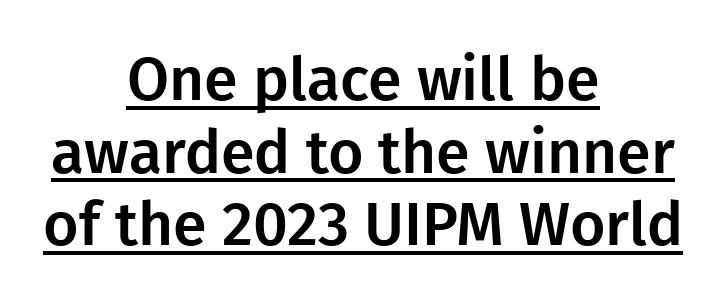
The image shows 61 px sans-serif type, upright; set centered, line spacing 1.19x, normal letter spacing, underlined; low stroke contrast and a medium x-height.
